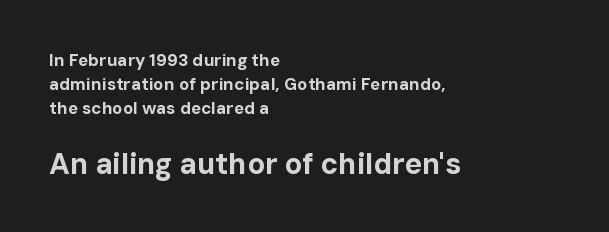
Q: Is the text bold? A: Yes.
Q: Is the text italic (slanted)? A: No, it is upright.
Q: Is the typeface a serif or a sans-serif typeface? A: Sans-serif.
Q: Is the text underlined? A: No.
Q: How is the paragraph aligned? A: Left-aligned.
Q: Is the spacing between letters normal or unusually wide? A: Normal.
Q: Is the spacing between lines tight, normal or loose? A: Normal.
Q: Which block of text is set in a larger size, the first (top) or the second (bottom)? A: The second (bottom) one.
Q: Width (condensed, normal, or wide)? A: Normal.
Q: Stroke contrast? A: Low.
Q: x-height? A: Medium.
Q: Monospaced? A: No.
